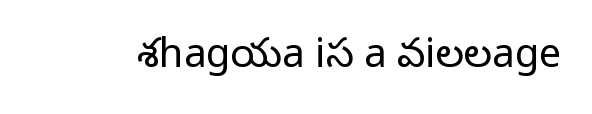
The image shows 40 px light sans-serif type, upright; set normal letter spacing, not underlined; low stroke contrast and a medium x-height.
